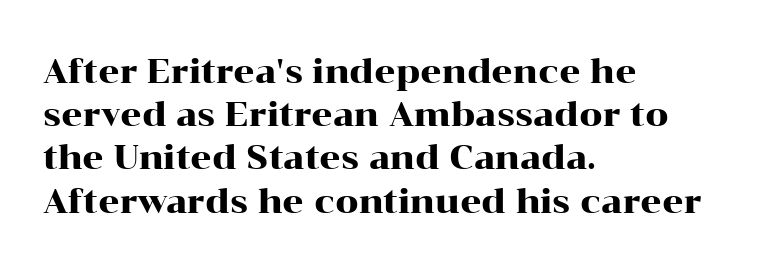
{"serif": "yes", "italic": "no", "width": "wide", "stroke_contrast": "high", "x_height": "medium", "monospaced": "no", "underline": "no", "align": "left", "line_spacing": "normal", "line_spacing_ratio": 1.31, "letter_spacing": "normal", "letter_spacing_em": 0.0, "glyph_px": 33}
